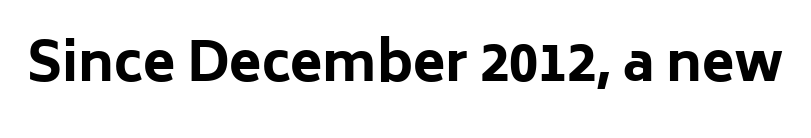
{"serif": "no", "italic": "no", "bold": "yes", "weight": "bold", "width": "normal", "stroke_contrast": "low", "x_height": "medium", "monospaced": "no", "underline": "no", "letter_spacing": "normal", "letter_spacing_em": 0.0, "glyph_px": 53}
